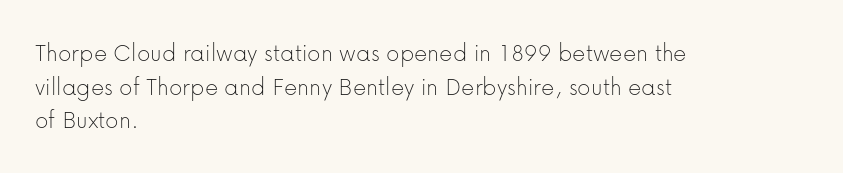
Q: Is the text bold? A: No.
Q: Is the text italic (slanted)? A: No, it is upright.
Q: Is the text underlined? A: No.
Q: How is the paragraph aligned? A: Left-aligned.
Q: Is the spacing between letters normal or unusually wide? A: Normal.
Q: Is the spacing between lines tight, normal or loose? A: Normal.
